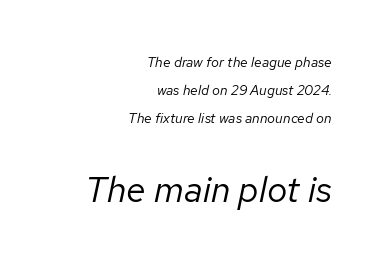
Q: Is the text bold? A: No.
Q: Is the text italic (slanted)? A: Yes, it leans right by about 12 degrees.
Q: Is the text underlined? A: No.
Q: How is the paragraph aligned? A: Right-aligned.
Q: Is the spacing between letters normal or unusually wide? A: Normal.
Q: Is the spacing between lines tight, normal or loose? A: Loose.
Q: Which block of text is set in a larger size, the first (top) or the second (bottom)? A: The second (bottom) one.
Q: Width (condensed, normal, or wide)? A: Normal.
Q: Stroke contrast? A: Low.
Q: x-height? A: Medium.
Q: Monospaced? A: No.
